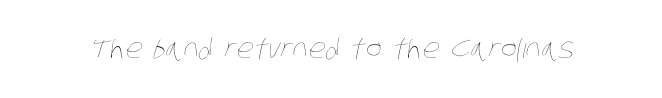
The image shows 27 px text type; set normal letter spacing, not underlined.
